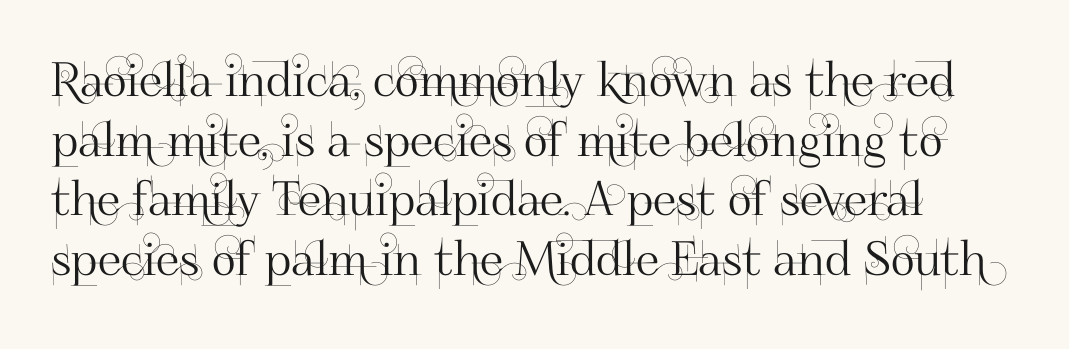
Rendered with straight, roman letterforms. This rendering leaves character spacing at its baseline value. Each row of text sits above clean, open space. A sans-serif font was chosen for this passage.
